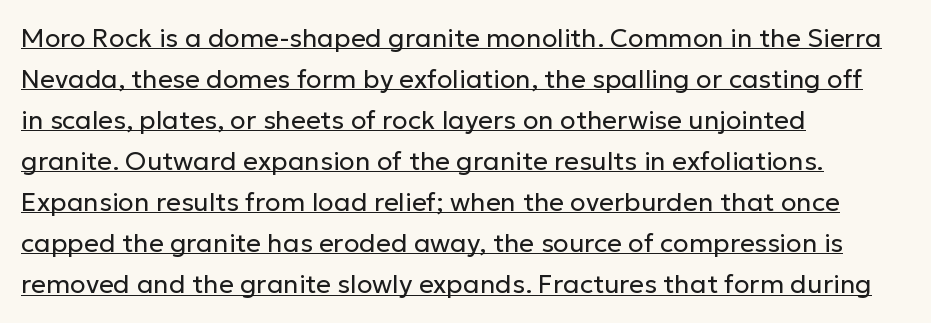
Q: Is the text bold? A: No.
Q: Is the text italic (slanted)? A: No, it is upright.
Q: Is the text underlined? A: Yes.
Q: How is the paragraph aligned? A: Left-aligned.
Q: Is the spacing between letters normal or unusually wide? A: Normal.
Q: Is the spacing between lines tight, normal or loose? A: Normal.
